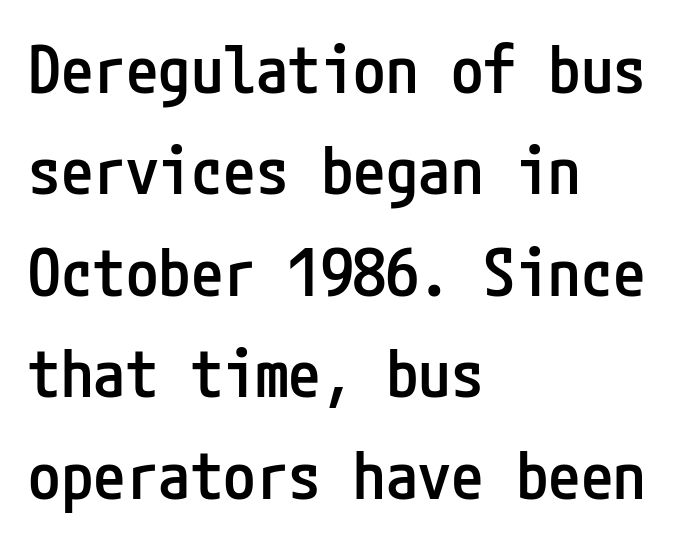
Inter-character spacing is left at the font's built-in metrics. Semibold letterforms, between regular and bold. Is the block centered? No — it sits flush against the left margin. In terms of letterform style, serifs are entirely absent. A typesetter would call this leading conventional body-copy spacing. Posture: vertical.
